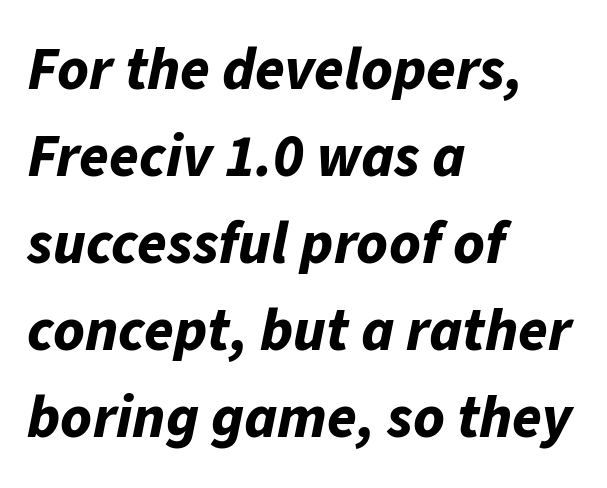
{"italic": "yes", "lean": "right", "slant_degrees": 11, "bold": "yes", "weight": "bold", "width": "normal", "stroke_contrast": "low", "x_height": "medium", "monospaced": "no", "underline": "no", "align": "left", "line_spacing": "normal", "line_spacing_ratio": 1.45, "letter_spacing": "normal", "letter_spacing_em": 0.0, "glyph_px": 60}
